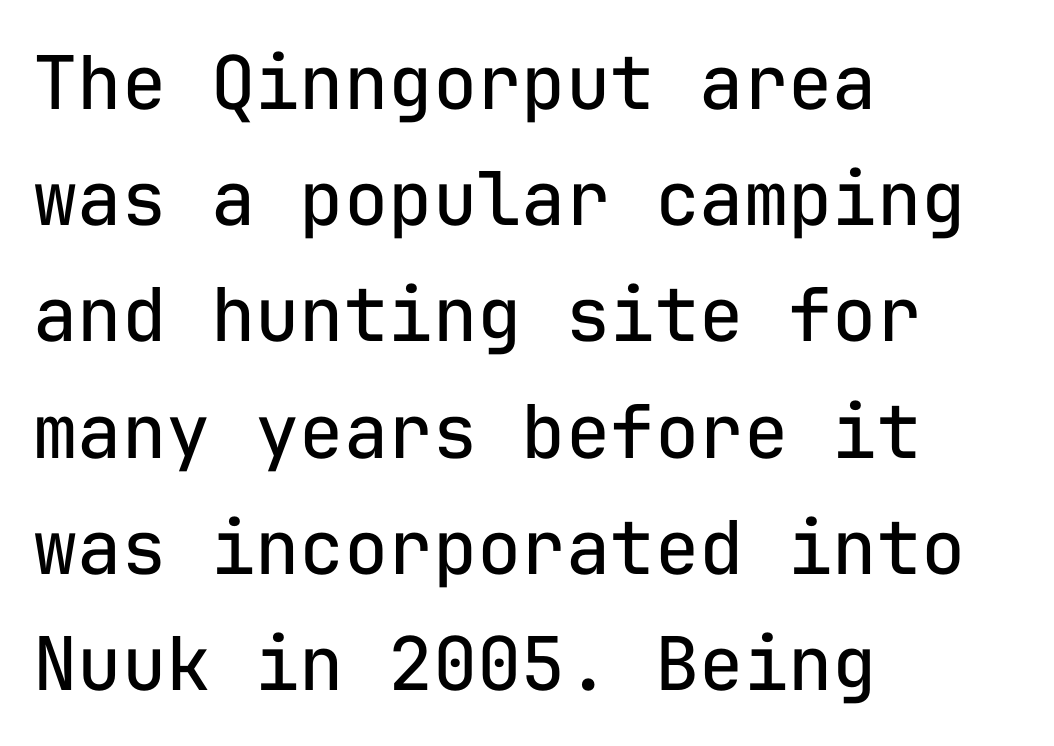
Line beginnings align vertically; line endings do not. Standard letterfit; no display-style spreading of the glyphs. Posture: straight, roman, zero tilt. The rendering shows plain stroke endings on the letterforms — a sans-serif design.
